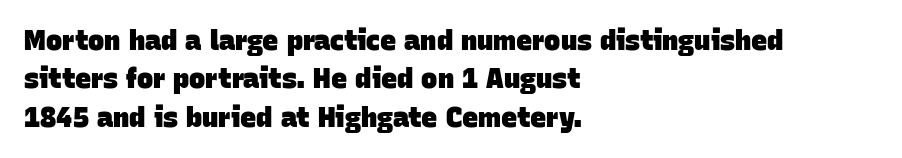
{"bold": "yes", "underline": "no", "align": "left", "line_spacing": "normal", "line_spacing_ratio": 1.42, "letter_spacing": "normal", "letter_spacing_em": 0.0, "glyph_px": 27}
